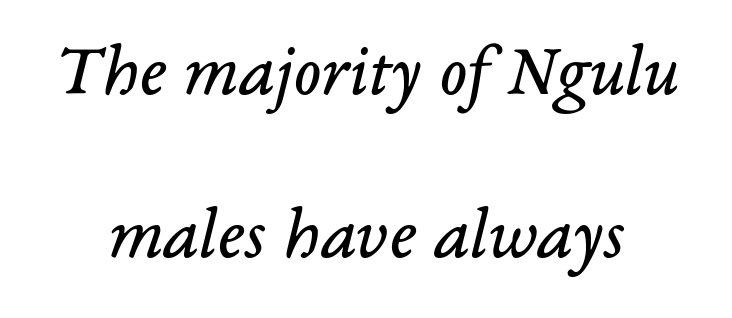
{"serif": "yes", "italic": "yes", "lean": "right", "slant_degrees": 14, "bold": "no", "weight": "regular", "width": "normal", "stroke_contrast": "low", "x_height": "medium", "monospaced": "no", "underline": "no", "align": "center", "line_spacing": "loose", "line_spacing_ratio": 2.23, "letter_spacing": "normal", "letter_spacing_em": 0.0, "glyph_px": 73}
